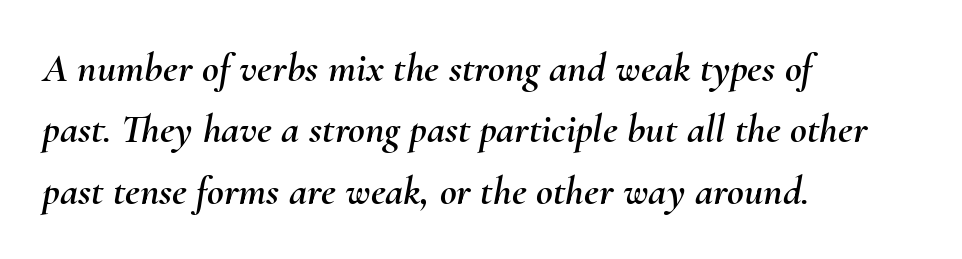
Letter spacing: default. The lines sit at an ordinary, default distance from one another. The passage shown is typed in a proportional face where columns would drift. If you drew a ruler down the left edge, every line would touch it.
